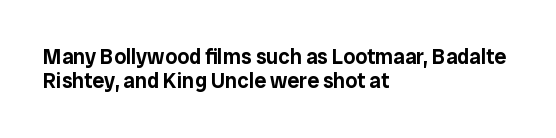
{"italic": "no", "underline": "no", "align": "left", "line_spacing": "tight", "line_spacing_ratio": 1.12, "letter_spacing": "normal", "letter_spacing_em": 0.0, "glyph_px": 21}
